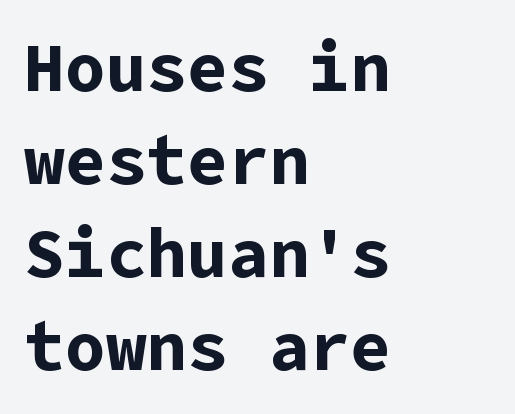
Unmarked baselines from the first word to the last. Weight check: bold — yes, fully. A student would call this left alignment; a typographer would say flush left, rag right. Font category for this specimen: sans-serif. The lettering stays uniformly vertical, giving the passage a roman look.
